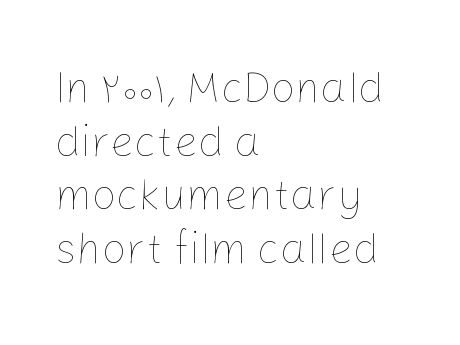
{"italic": "no", "bold": "no", "weight": "thin", "width": "normal", "stroke_contrast": "low", "x_height": "medium", "monospaced": "no", "underline": "no", "align": "left", "line_spacing": "normal", "line_spacing_ratio": 1.25, "letter_spacing": "normal", "letter_spacing_em": 0.0, "glyph_px": 43}
